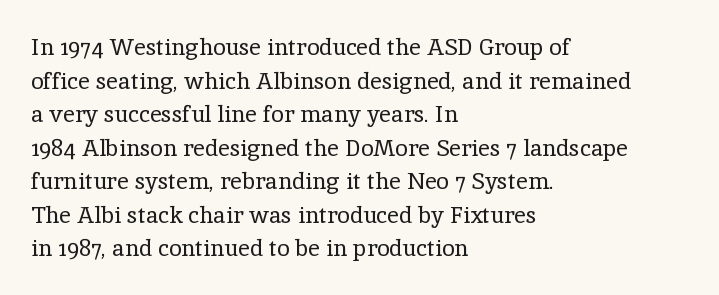
Q: Is the text bold? A: No.
Q: Is the text italic (slanted)? A: No, it is upright.
Q: Is the text underlined? A: No.
Q: How is the paragraph aligned? A: Left-aligned.
Q: Is the spacing between letters normal or unusually wide? A: Normal.
Q: Is the spacing between lines tight, normal or loose? A: Normal.
